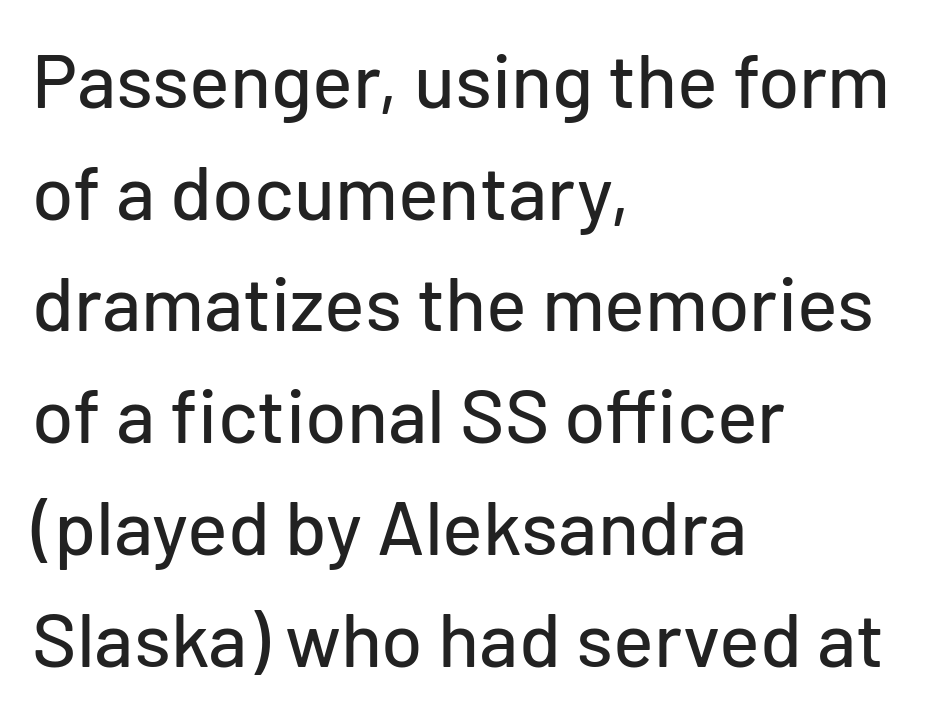
Q: Is the text italic (slanted)? A: No, it is upright.
Q: Is the typeface a serif or a sans-serif typeface? A: Sans-serif.
Q: Is the text underlined? A: No.
Q: How is the paragraph aligned? A: Left-aligned.
Q: Is the spacing between letters normal or unusually wide? A: Normal.
Q: Is the spacing between lines tight, normal or loose? A: Normal.
Q: Width (condensed, normal, or wide)? A: Normal.
Q: Stroke contrast? A: Low.
Q: x-height? A: Medium.
Q: Monospaced? A: No.
